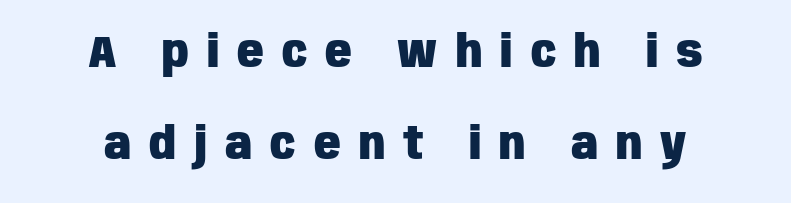
Q: Is the text bold? A: Yes.
Q: Is the text italic (slanted)? A: No, it is upright.
Q: Is the typeface a serif or a sans-serif typeface? A: Sans-serif.
Q: Is the text underlined? A: No.
Q: How is the paragraph aligned? A: Centered.
Q: Is the spacing between letters normal or unusually wide? A: Unusually wide.
Q: Is the spacing between lines tight, normal or loose? A: Loose.
Q: Width (condensed, normal, or wide)? A: Condensed.
Q: Stroke contrast? A: Low.
Q: x-height? A: Large.
Q: Monospaced? A: No.
